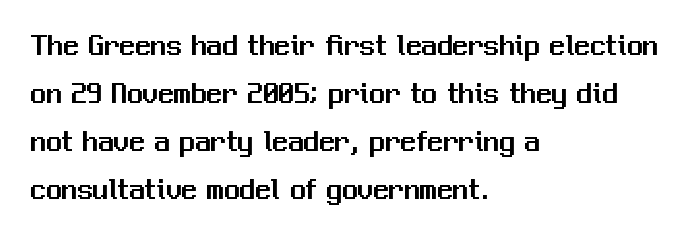
{"serif": "no", "italic": "no", "width": "normal", "stroke_contrast": "medium", "x_height": "medium", "monospaced": "no", "underline": "no", "align": "left", "line_spacing": "normal", "line_spacing_ratio": 1.55, "letter_spacing": "normal", "letter_spacing_em": 0.0, "glyph_px": 31}
